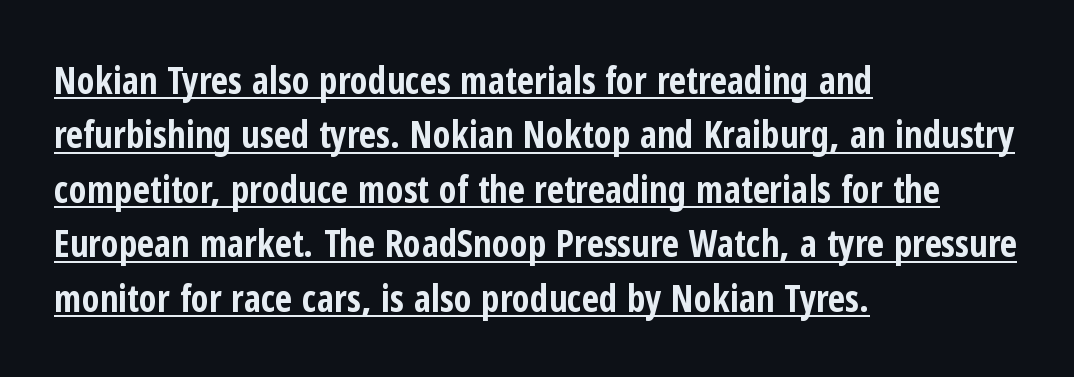
{"serif": "no", "italic": "no", "bold": "yes", "weight": "bold", "width": "condensed", "stroke_contrast": "low", "x_height": "medium", "monospaced": "no", "underline": "yes", "align": "left", "line_spacing": "normal", "line_spacing_ratio": 1.47, "letter_spacing": "normal", "letter_spacing_em": 0.0, "glyph_px": 37}
